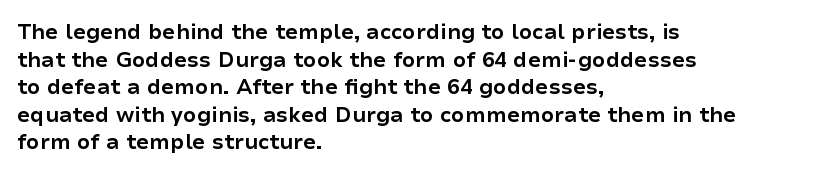
Q: Is the text bold? A: Yes.
Q: Is the text italic (slanted)? A: No, it is upright.
Q: Is the text underlined? A: No.
Q: How is the paragraph aligned? A: Left-aligned.
Q: Is the spacing between letters normal or unusually wide? A: Normal.
Q: Is the spacing between lines tight, normal or loose? A: Normal.
